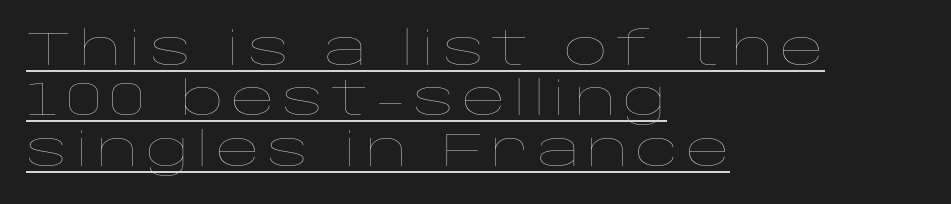
Q: Is the text bold? A: No.
Q: Is the text italic (slanted)? A: No, it is upright.
Q: Is the text underlined? A: Yes.
Q: How is the paragraph aligned? A: Left-aligned.
Q: Is the spacing between lines tight, normal or loose? A: Tight.
Q: Width (condensed, normal, or wide)? A: Wide.
Q: Stroke contrast? A: Low.
Q: x-height? A: Large.
Q: Monospaced? A: No.
